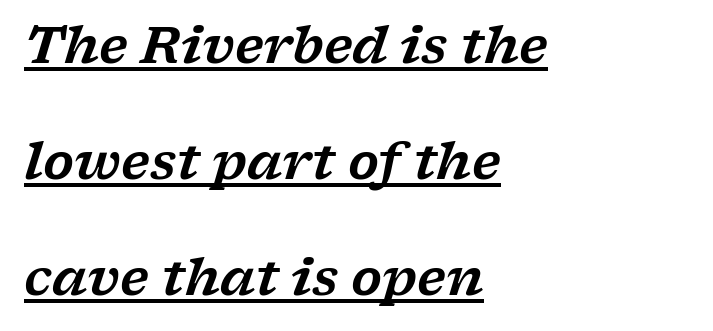
The image shows 50 px wide serif type, italic (leaning right); set left-aligned, loose line spacing (2.32x), normal letter spacing, underlined; low stroke contrast and a medium x-height.
